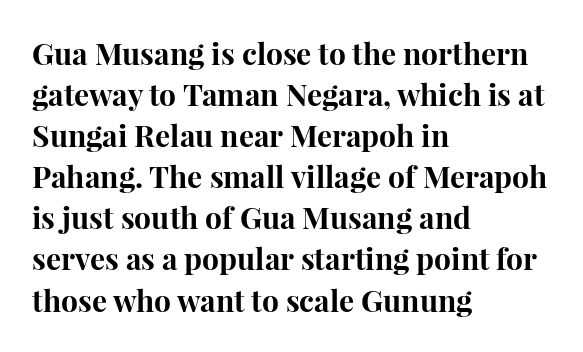
Q: Is the text bold? A: Yes.
Q: Is the text italic (slanted)? A: No, it is upright.
Q: Is the typeface a serif or a sans-serif typeface? A: Serif.
Q: Is the text underlined? A: No.
Q: How is the paragraph aligned? A: Left-aligned.
Q: Is the spacing between letters normal or unusually wide? A: Normal.
Q: Is the spacing between lines tight, normal or loose? A: Normal.
Q: Width (condensed, normal, or wide)? A: Normal.
Q: Stroke contrast? A: High.
Q: x-height? A: Medium.
Q: Monospaced? A: No.
